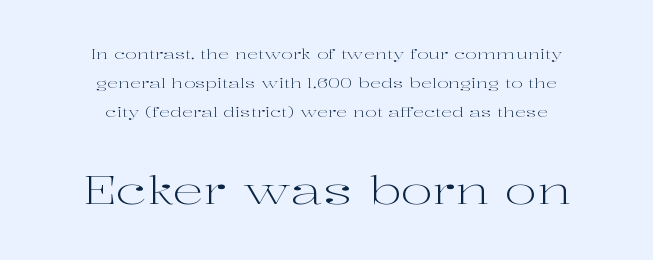
{"serif": "yes", "italic": "no", "bold": "no", "weight": "light", "width": "wide", "stroke_contrast": "high", "x_height": "medium", "monospaced": "no", "underline": "no", "align": "center", "line_spacing": "loose", "line_spacing_ratio": 2.08, "letter_spacing": "normal", "letter_spacing_em": 0.0, "larger_block": "second", "size_ratio": 2.79, "glyph_px": 39}
